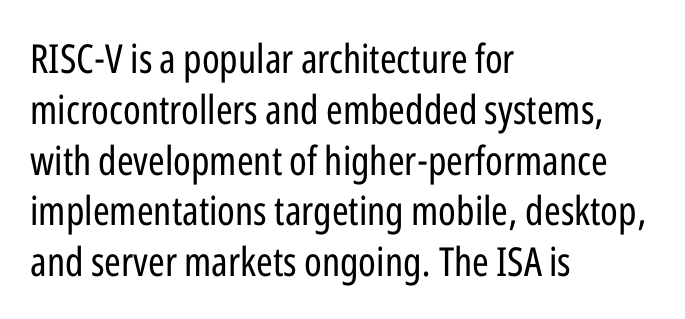
Serif or sans? Sans — the stroke terminals are bare. Letters rest on an invisible, unmarked baseline. These lines are rendered in a variable-pitch font. Caption: face not bold, strokes unweighted. Each new line begins a customary step beneath the previous one.
